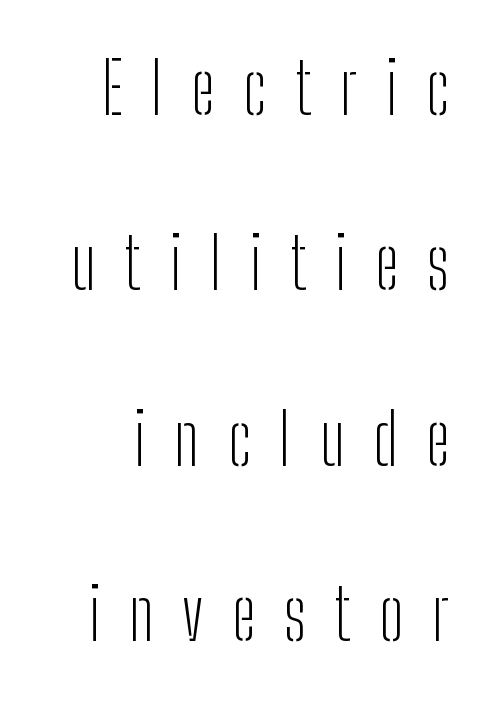
{"serif": "no", "italic": "no", "bold": "no", "weight": "light", "width": "condensed", "stroke_contrast": "low", "x_height": "medium", "monospaced": "no", "underline": "no", "line_spacing": "loose", "line_spacing_ratio": 2.47, "letter_spacing": "wide", "letter_spacing_em": 0.4, "glyph_px": 71}
